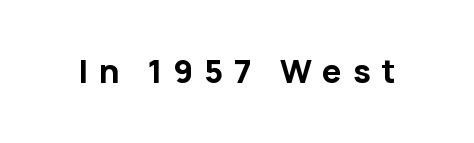
{"serif": "no", "italic": "no", "bold": "yes", "weight": "bold", "width": "normal", "stroke_contrast": "low", "x_height": "medium", "monospaced": "no", "underline": "no", "letter_spacing": "wide", "letter_spacing_em": 0.35, "glyph_px": 31}
